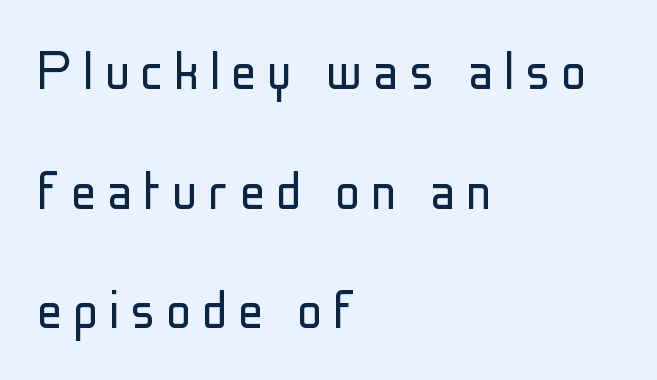
{"serif": "no", "italic": "no", "bold": "no", "weight": "light", "width": "condensed", "stroke_contrast": "low", "x_height": "medium", "monospaced": "no", "underline": "no", "align": "left", "line_spacing": "loose", "line_spacing_ratio": 1.9, "glyph_px": 63}
